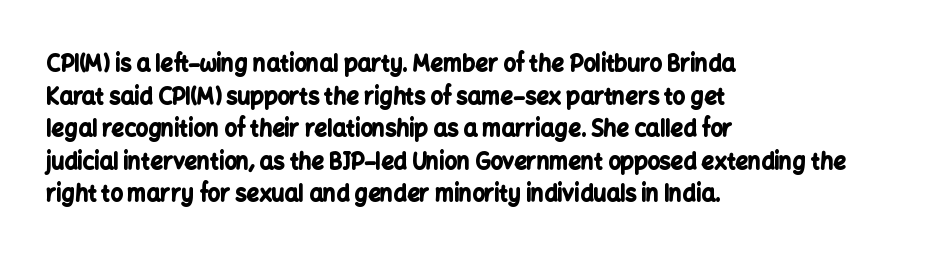
The letters stand straight up with perfectly vertical stems. Vertical spacing — default. Beneath every word, the page is bare. Typeset ragged right — the left edge is the straight one.
